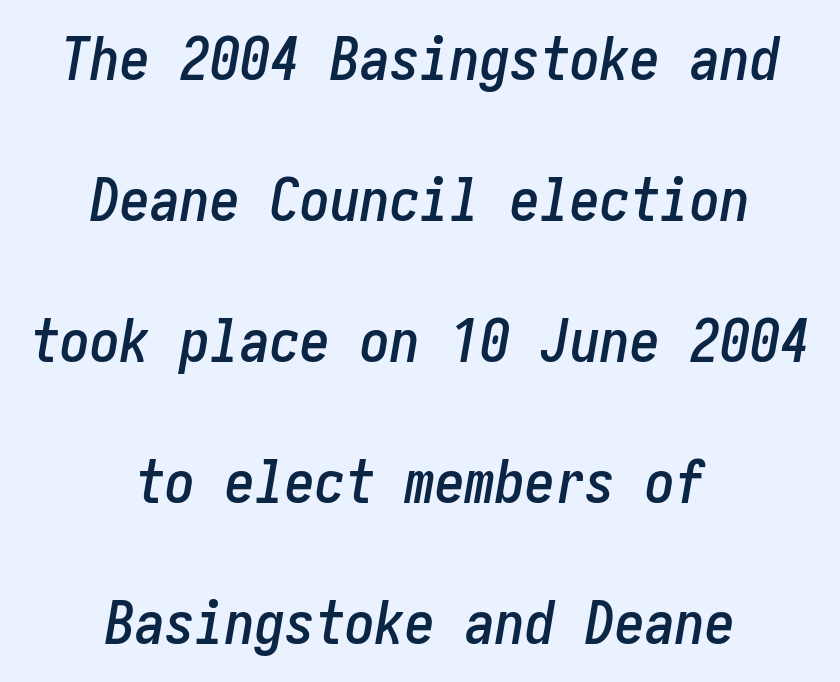
The image shows 60 px condensed type, italic (leaning right); set centered, loose line spacing (2.35x), normal letter spacing, not underlined; low stroke contrast and a medium x-height.
